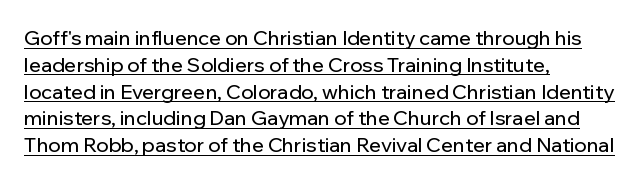
Q: Is the text italic (slanted)? A: No, it is upright.
Q: Is the text underlined? A: Yes.
Q: How is the paragraph aligned? A: Left-aligned.
Q: Is the spacing between letters normal or unusually wide? A: Normal.
Q: Is the spacing between lines tight, normal or loose? A: Normal.
